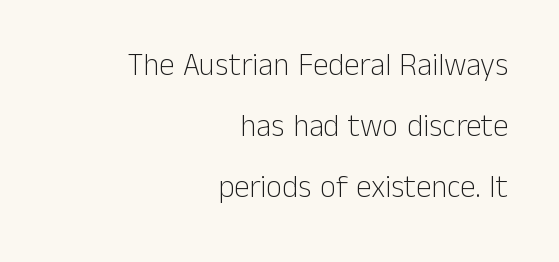
{"serif": "no", "italic": "no", "bold": "no", "weight": "light", "width": "normal", "stroke_contrast": "low", "x_height": "medium", "monospaced": "no", "underline": "no", "align": "right", "line_spacing": "loose", "line_spacing_ratio": 1.96, "letter_spacing": "normal", "letter_spacing_em": 0.0, "glyph_px": 31}
